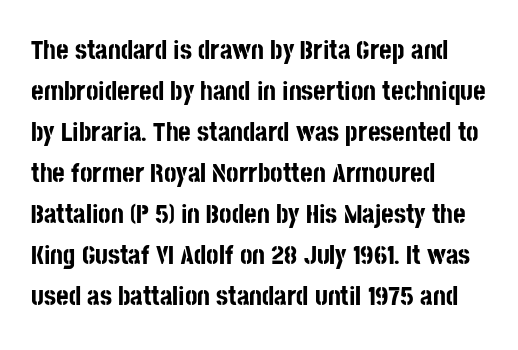
Q: Is the text bold? A: Yes.
Q: Is the text italic (slanted)? A: No, it is upright.
Q: Is the text underlined? A: No.
Q: How is the paragraph aligned? A: Left-aligned.
Q: Is the spacing between letters normal or unusually wide? A: Normal.
Q: Is the spacing between lines tight, normal or loose? A: Normal.
